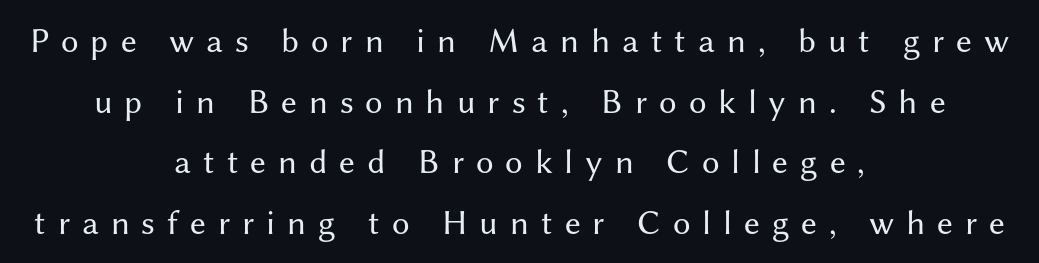
Here the designer chose a conventional face with non-uniform glyph widths. Words float on clear page, feet unadorned. What stands out about the letter spacing? Its width — letters are far apart. Is the block centered? Yes — each line is placed symmetrically about the middle. Regarding serifs, this sample does without them.
